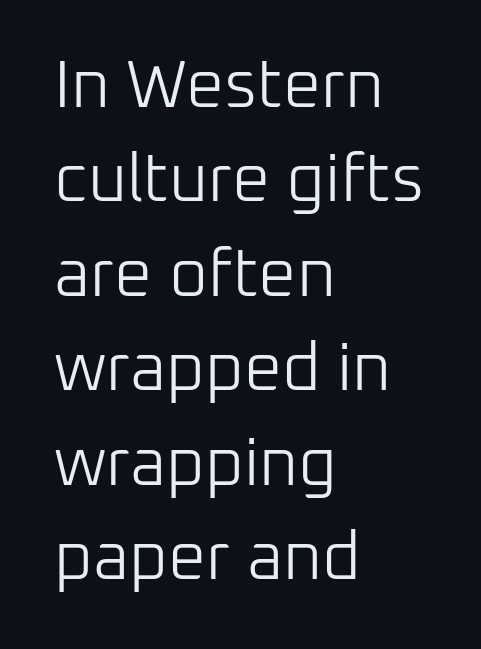
Q: Is the text bold? A: No.
Q: Is the text italic (slanted)? A: No, it is upright.
Q: Is the typeface a serif or a sans-serif typeface? A: Sans-serif.
Q: Is the text underlined? A: No.
Q: How is the paragraph aligned? A: Left-aligned.
Q: Is the spacing between letters normal or unusually wide? A: Normal.
Q: Is the spacing between lines tight, normal or loose? A: Normal.
Q: Width (condensed, normal, or wide)? A: Normal.
Q: Stroke contrast? A: Low.
Q: x-height? A: Medium.
Q: Monospaced? A: No.
